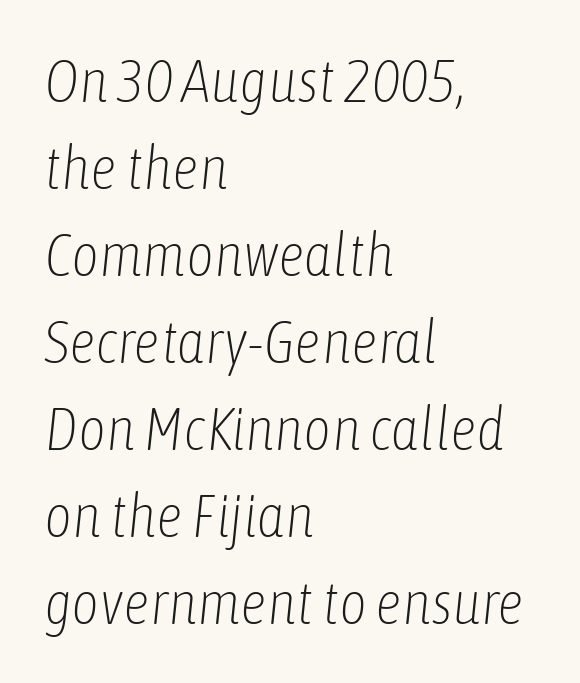
Here the designer chose a conventional face with non-uniform glyph widths. The face used here is rendered with its standard letterfit. The baseline area is clear. What's the leading like? Ordinary, nothing unusual. The lettering tilts uniformly, giving the passage an italic look.
